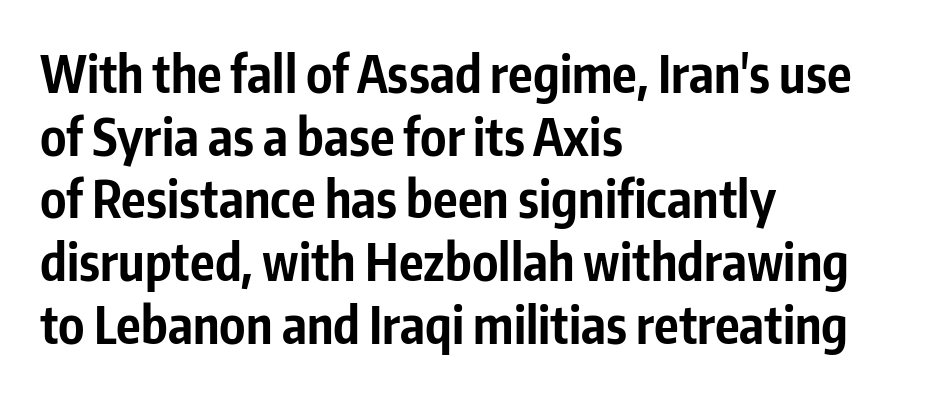
The image shows 51 px bold, condensed sans-serif type, upright; set left-aligned, line spacing 1.23x, normal letter spacing, not underlined; low stroke contrast and a medium x-height.
